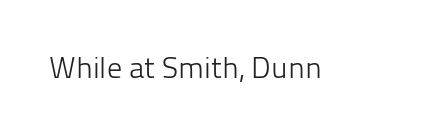
{"serif": "no", "italic": "no", "bold": "no", "weight": "light", "width": "normal", "stroke_contrast": "low", "x_height": "medium", "monospaced": "no", "underline": "no", "letter_spacing": "normal", "letter_spacing_em": 0.0, "glyph_px": 30}
